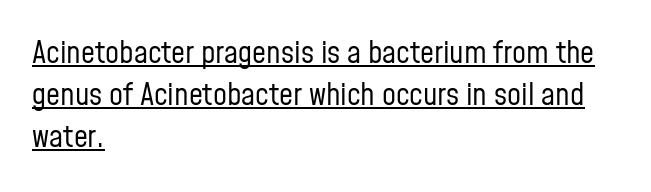
{"serif": "no", "italic": "no", "bold": "no", "weight": "regular", "width": "condensed", "stroke_contrast": "low", "x_height": "medium", "monospaced": "no", "underline": "yes", "align": "left", "line_spacing": "normal", "line_spacing_ratio": 1.35, "letter_spacing": "normal", "letter_spacing_em": 0.0, "glyph_px": 31}
